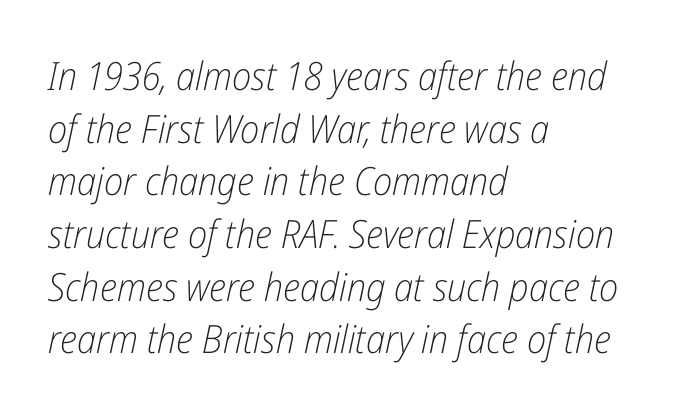
The image shows 39 px light, condensed type, italic (leaning right); set left-aligned, normal line spacing (1.35x), normal letter spacing, not underlined; low stroke contrast and a medium x-height.
